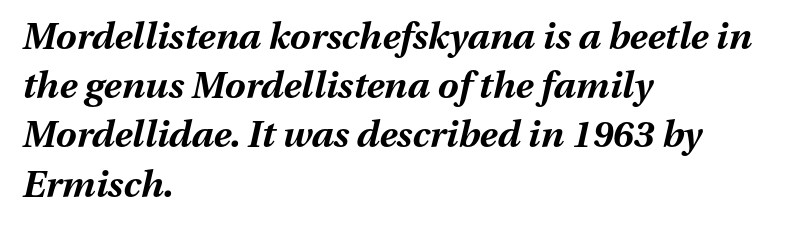
Only glyphs here, with clear space below each row. The designer left line spacing at the default. The ragged edge is on the right, which tells us the setting is flush left. These lines were composed using italics. The rendering uses natural spacing where letterforms have individual widths. The glyphs have the mass of a bold cut.
